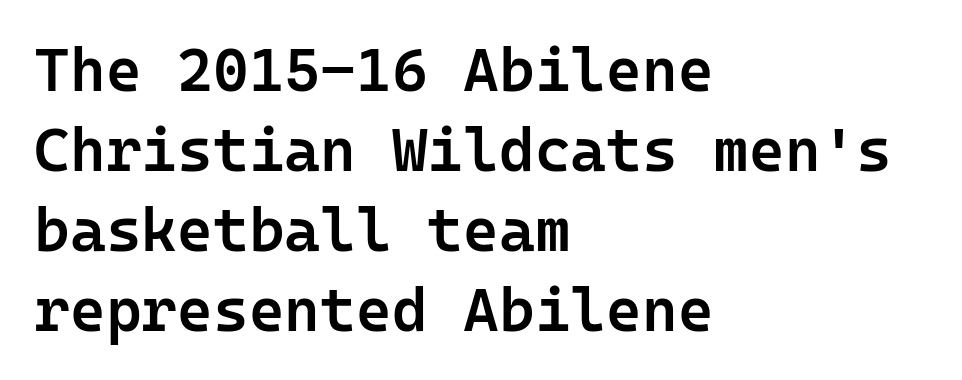
Q: Is the text bold? A: Semi-bold.
Q: Is the text italic (slanted)? A: No, it is upright.
Q: Is the typeface a serif or a sans-serif typeface? A: Sans-serif.
Q: Is the text underlined? A: No.
Q: How is the paragraph aligned? A: Left-aligned.
Q: Is the spacing between letters normal or unusually wide? A: Normal.
Q: Is the spacing between lines tight, normal or loose? A: Normal.
Q: Width (condensed, normal, or wide)? A: Normal.
Q: Stroke contrast? A: Low.
Q: x-height? A: Medium.
